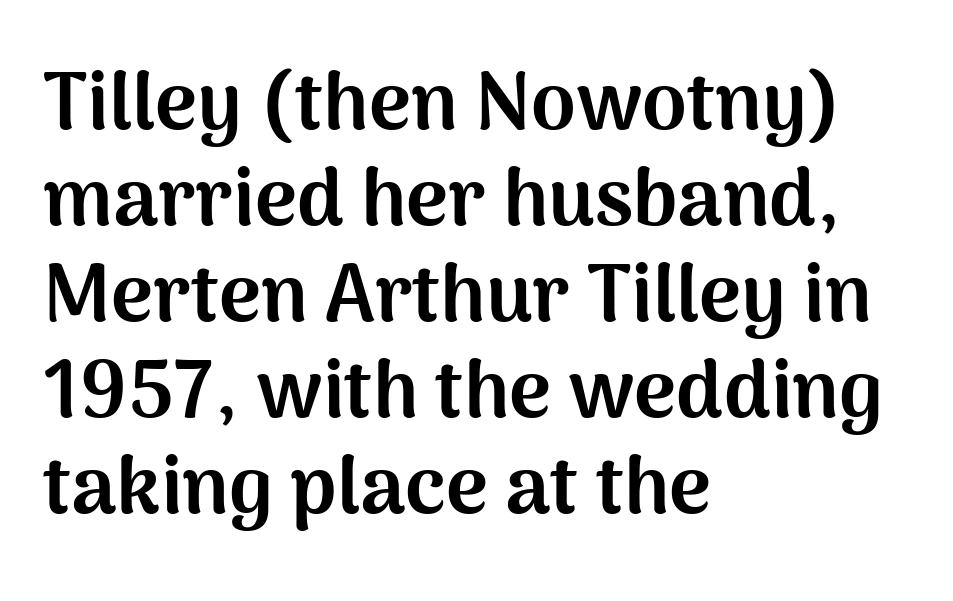
Q: Is the text bold? A: Yes.
Q: Is the text italic (slanted)? A: No, it is upright.
Q: Is the typeface a serif or a sans-serif typeface? A: Sans-serif.
Q: Is the text underlined? A: No.
Q: How is the paragraph aligned? A: Left-aligned.
Q: Is the spacing between letters normal or unusually wide? A: Normal.
Q: Width (condensed, normal, or wide)? A: Normal.
Q: Stroke contrast? A: Medium.
Q: x-height? A: Medium.
Q: Monospaced? A: No.
